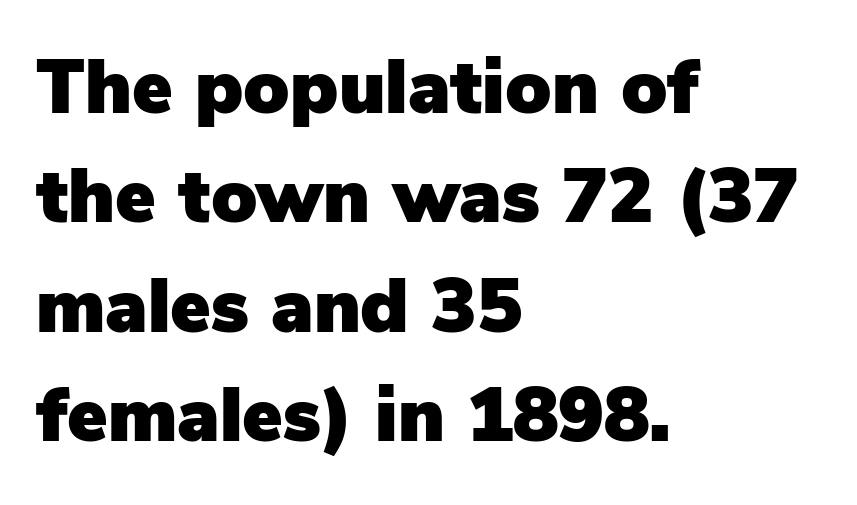
{"serif": "no", "italic": "no", "width": "normal", "stroke_contrast": "low", "x_height": "medium", "monospaced": "no", "underline": "no", "align": "left", "line_spacing": "normal", "line_spacing_ratio": 1.44, "letter_spacing": "normal", "letter_spacing_em": 0.0, "glyph_px": 76}
